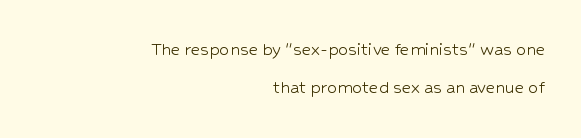
Q: Is the text bold? A: No.
Q: Is the text italic (slanted)? A: No, it is upright.
Q: Is the text underlined? A: No.
Q: How is the paragraph aligned? A: Right-aligned.
Q: Is the spacing between letters normal or unusually wide? A: Normal.
Q: Is the spacing between lines tight, normal or loose? A: Loose.
